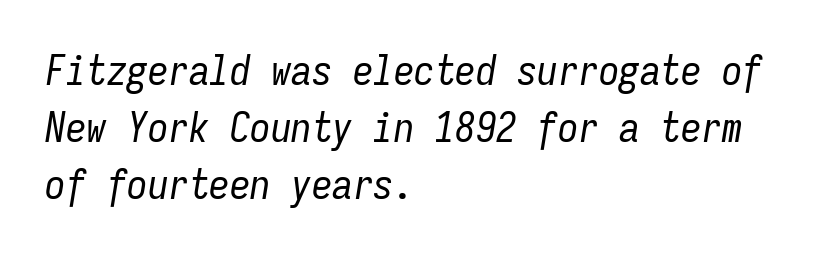
Q: Is the text bold? A: No.
Q: Is the text italic (slanted)? A: Yes, it leans right by about 9 degrees.
Q: Is the text underlined? A: No.
Q: How is the paragraph aligned? A: Left-aligned.
Q: Is the spacing between letters normal or unusually wide? A: Normal.
Q: Is the spacing between lines tight, normal or loose? A: Normal.
Q: Width (condensed, normal, or wide)? A: Condensed.
Q: Stroke contrast? A: Low.
Q: x-height? A: Medium.
Q: Monospaced? A: Yes.
